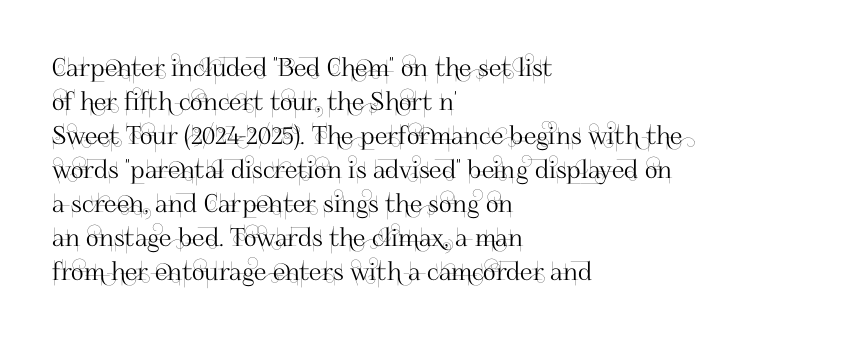
Q: Is the text italic (slanted)? A: No, it is upright.
Q: Is the text underlined? A: No.
Q: How is the paragraph aligned? A: Left-aligned.
Q: Is the spacing between letters normal or unusually wide? A: Normal.
Q: Is the spacing between lines tight, normal or loose? A: Normal.
